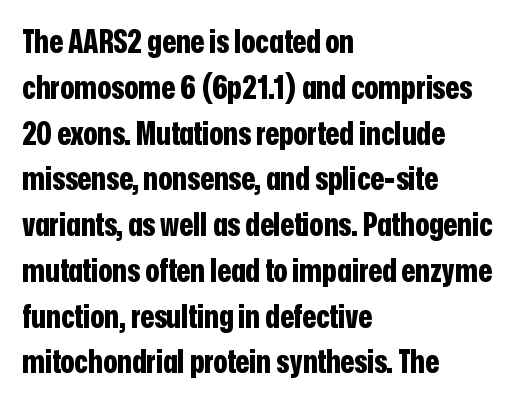
You could not count columns in this text — the font is proportionally spaced. Anything drawn beneath the words? Only blank space. The lettering stays uniformly vertical, giving the passage a roman look. If you drew a ruler down the left edge, every line would touch it. Glyph-to-glyph distance matches everyday printed text.
